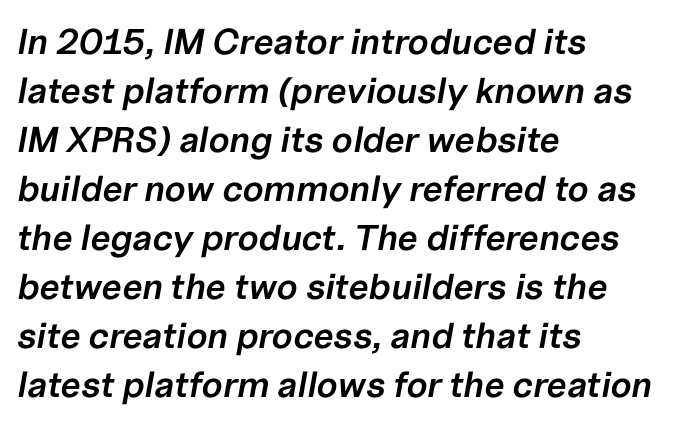
{"italic": "yes", "lean": "right", "slant_degrees": 10, "bold": "semi", "weight": "semibold", "width": "normal", "stroke_contrast": "low", "x_height": "medium", "monospaced": "no", "underline": "no", "align": "left", "line_spacing": "normal", "line_spacing_ratio": 1.36, "letter_spacing": "normal", "letter_spacing_em": 0.0, "glyph_px": 36}
